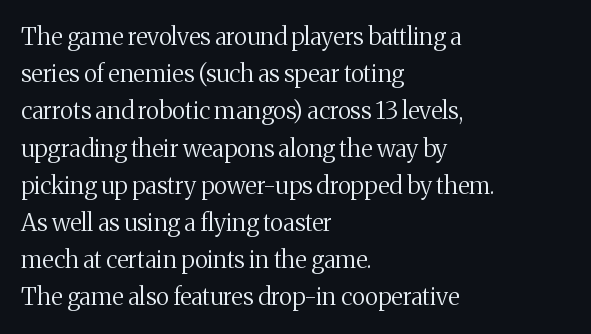
The image shows 24 px text type, upright; set left-aligned, normal line spacing (1.55x), normal letter spacing, not underlined.
